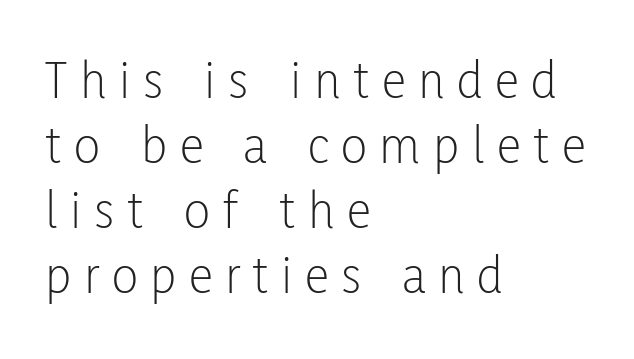
The image shows 55 px light, condensed sans-serif type, upright; set left-aligned, line spacing 1.18x, unusually wide letter spacing (+0.23 em), not underlined; low stroke contrast and a medium x-height.
